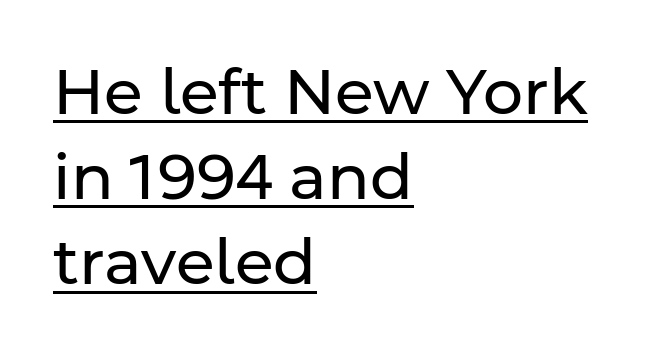
Q: Is the text bold? A: No.
Q: Is the text italic (slanted)? A: No, it is upright.
Q: Is the typeface a serif or a sans-serif typeface? A: Sans-serif.
Q: Is the text underlined? A: Yes.
Q: How is the paragraph aligned? A: Left-aligned.
Q: Is the spacing between letters normal or unusually wide? A: Normal.
Q: Is the spacing between lines tight, normal or loose? A: Normal.
Q: Width (condensed, normal, or wide)? A: Normal.
Q: Stroke contrast? A: Low.
Q: x-height? A: Medium.
Q: Monospaced? A: No.
